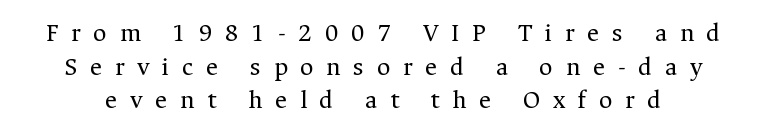
The image shows 26 px text type, upright; set normal line spacing (1.29x), unusually wide letter spacing (+0.49 em), not underlined.
